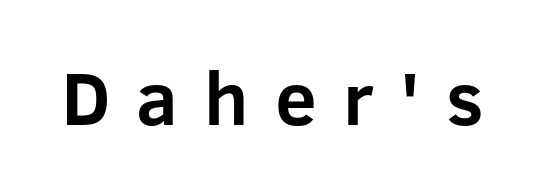
The image shows 75 px bold sans-serif type, upright; set unusually wide letter spacing (+0.35 em), not underlined; low stroke contrast and a medium x-height.
